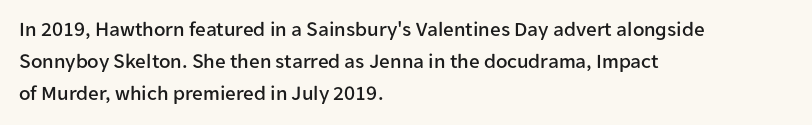
{"italic": "no", "underline": "no", "align": "left", "line_spacing": "normal", "line_spacing_ratio": 1.52, "letter_spacing": "normal", "letter_spacing_em": 0.0, "glyph_px": 21}
